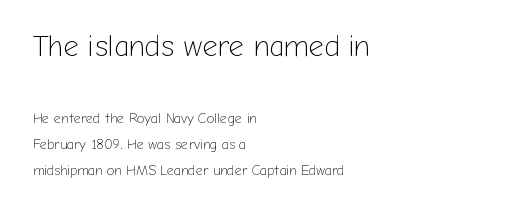
Each letter keeps its own natural width here, so spacing adapts to shape. Two sizes are in play, and the larger belongs to the first block. Bare-footed words on every line. Is this a heavy cut? Hardly; it is regular or lighter. Notice how the stems are strictly vertical — no italics here.
